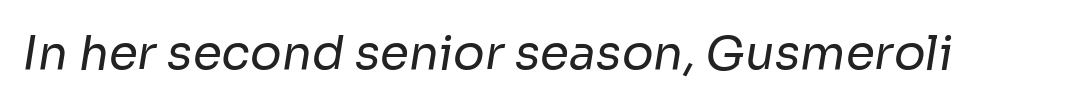
No feet cap the strokes, marking this as sans-serif type. Character widths vary here, with narrow letters taking less room than wide ones. How are the letters spaced? Ordinarily, with no added tracking. The face looks like a standard text weight, possibly lighter. Glance below the letters and you will spot only blank space.
